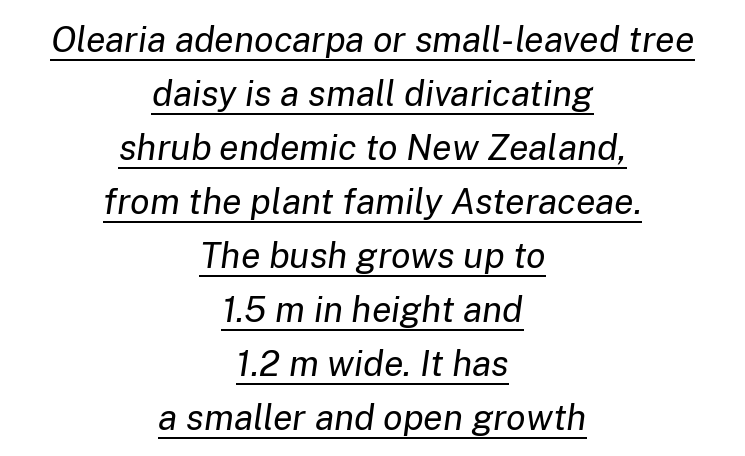
Q: Is the text bold? A: No.
Q: Is the text italic (slanted)? A: Yes, it leans right by about 8 degrees.
Q: Is the text underlined? A: Yes.
Q: How is the paragraph aligned? A: Centered.
Q: Is the spacing between letters normal or unusually wide? A: Normal.
Q: Is the spacing between lines tight, normal or loose? A: Normal.
Q: Width (condensed, normal, or wide)? A: Normal.
Q: Stroke contrast? A: Low.
Q: x-height? A: Medium.
Q: Monospaced? A: No.
